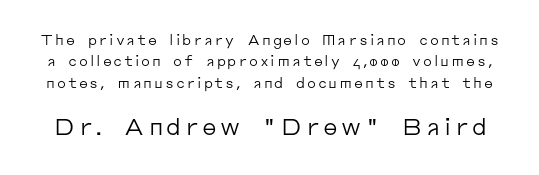
The letters in the lower block stand taller than those in the block above. Counters stay open thanks to moderate or lighter strokes. The specimen omits any rule beneath the text block's lines. Regarding leading, the lines here are spaced in the standard way. Upright lettering throughout.
